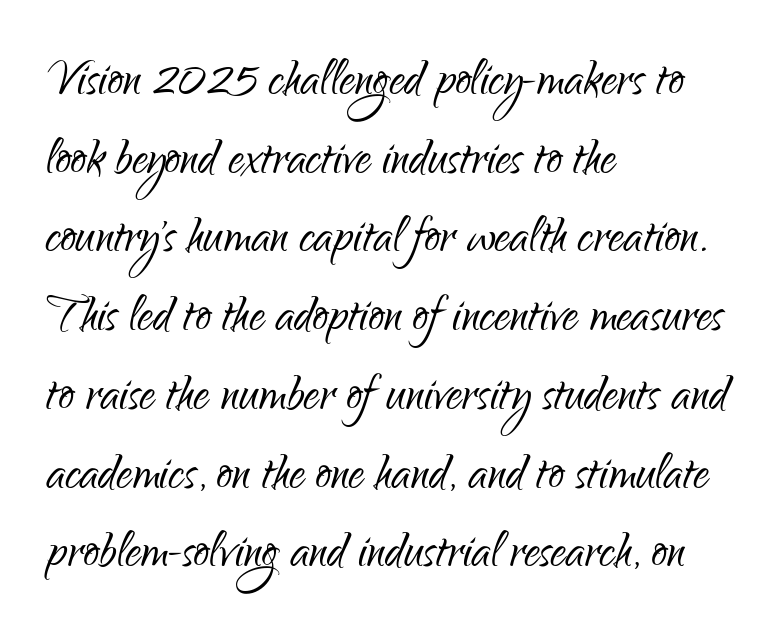
Q: Is the text bold? A: No.
Q: Is the text italic (slanted)? A: Yes.
Q: Is the typeface a serif or a sans-serif typeface? A: Sans-serif.
Q: Is the text underlined? A: No.
Q: How is the paragraph aligned? A: Left-aligned.
Q: Is the spacing between letters normal or unusually wide? A: Normal.
Q: Is the spacing between lines tight, normal or loose? A: Normal.
Q: Width (condensed, normal, or wide)? A: Condensed.
Q: Stroke contrast? A: Low.
Q: x-height? A: Small.
Q: Monospaced? A: No.
